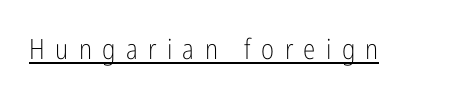
Q: Is the text bold? A: No.
Q: Is the text italic (slanted)? A: No, it is upright.
Q: Is the typeface a serif or a sans-serif typeface? A: Sans-serif.
Q: Is the text underlined? A: Yes.
Q: Is the spacing between letters normal or unusually wide? A: Unusually wide.
Q: Width (condensed, normal, or wide)? A: Condensed.
Q: Stroke contrast? A: Low.
Q: x-height? A: Medium.
Q: Monospaced? A: No.
